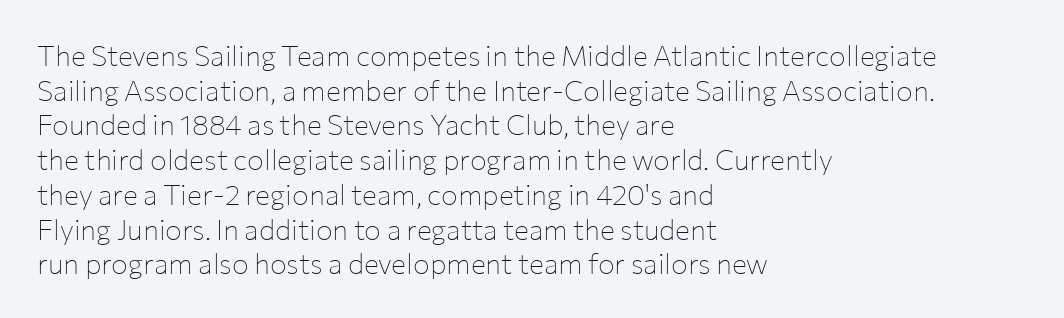
The image shows 28 px thin sans-serif type, upright; set left-aligned, line spacing 1.24x, normal letter spacing, not underlined; low stroke contrast and a medium x-height.
